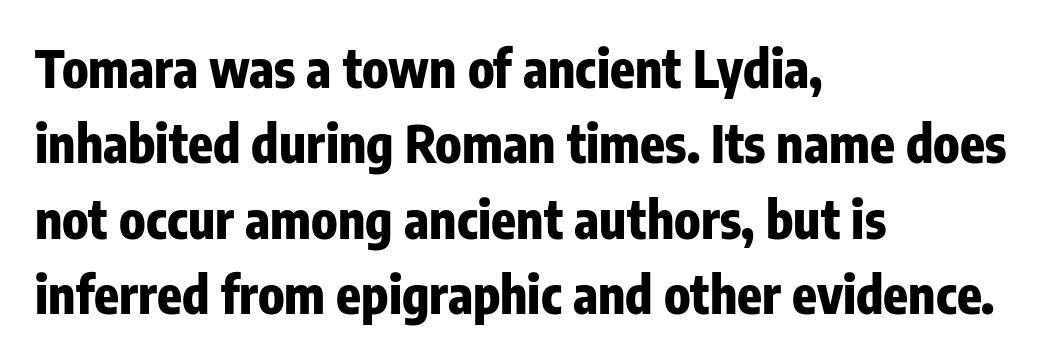
The image shows 51 px heavy, condensed sans-serif type, upright; set left-aligned, normal line spacing (1.48x), normal letter spacing, not underlined; low stroke contrast and a medium x-height.
